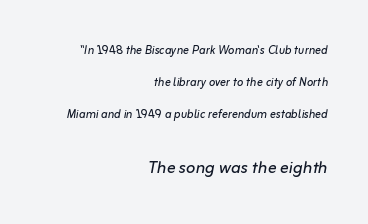
{"italic": "yes", "lean": "right", "slant_degrees": 10, "bold": "no", "underline": "no", "align": "right", "line_spacing": "loose", "line_spacing_ratio": 2.12, "letter_spacing": "normal", "letter_spacing_em": 0.0, "larger_block": "second", "size_ratio": 1.47, "glyph_px": 22}
